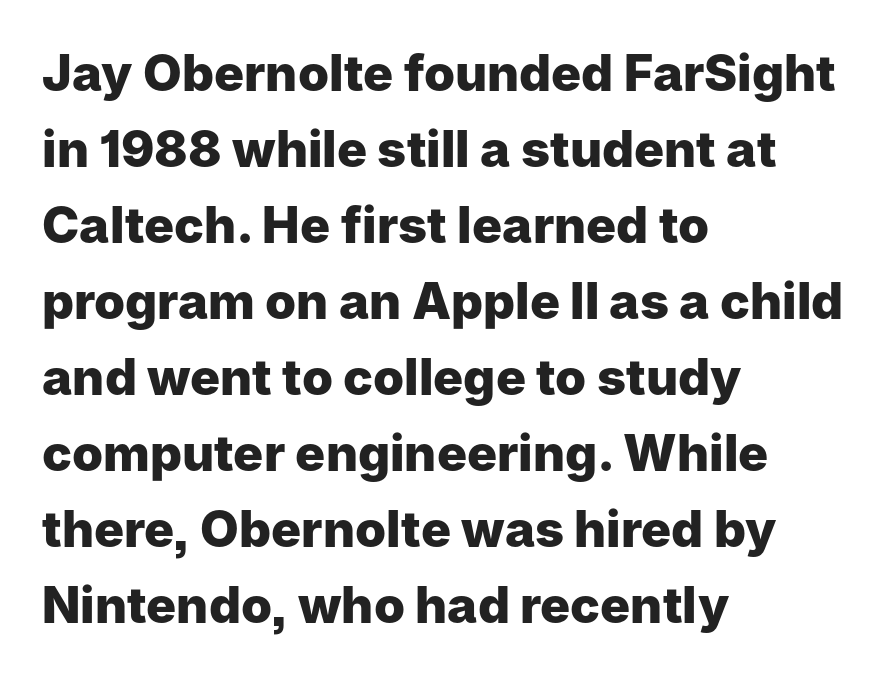
{"serif": "no", "italic": "no", "bold": "yes", "weight": "heavy", "width": "normal", "stroke_contrast": "low", "x_height": "medium", "monospaced": "no", "underline": "no", "align": "left", "line_spacing": "normal", "line_spacing_ratio": 1.52, "letter_spacing": "normal", "letter_spacing_em": 0.0, "glyph_px": 50}
